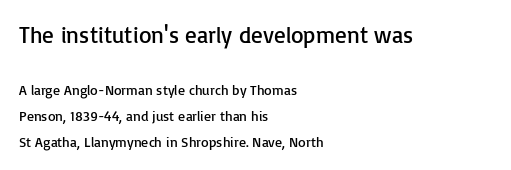
The image shows 23 px text type, upright; set left-aligned, line spacing 1.85x, normal letter spacing, not underlined; the first (top) block is 1.64x larger.
